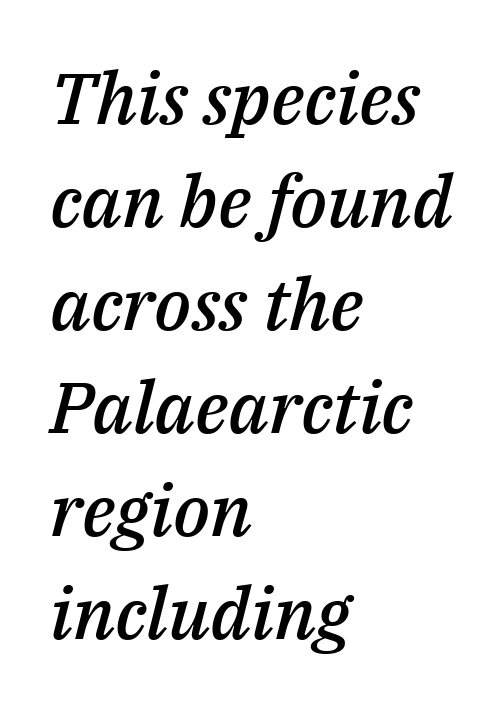
Q: Is the text bold? A: Semi-bold.
Q: Is the text italic (slanted)? A: Yes, it leans right by about 14 degrees.
Q: Is the text underlined? A: No.
Q: How is the paragraph aligned? A: Left-aligned.
Q: Is the spacing between letters normal or unusually wide? A: Normal.
Q: Is the spacing between lines tight, normal or loose? A: Normal.
Q: Width (condensed, normal, or wide)? A: Normal.
Q: Stroke contrast? A: Medium.
Q: x-height? A: Medium.
Q: Monospaced? A: No.
